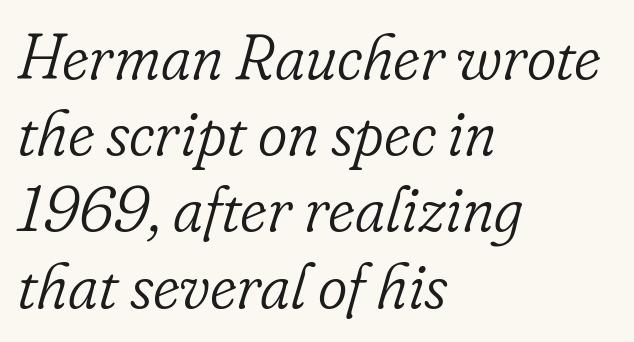
Q: Is the text bold? A: No.
Q: Is the text italic (slanted)? A: Yes, it leans right by about 16 degrees.
Q: Is the typeface a serif or a sans-serif typeface? A: Serif.
Q: Is the text underlined? A: No.
Q: How is the paragraph aligned? A: Left-aligned.
Q: Is the spacing between letters normal or unusually wide? A: Normal.
Q: Width (condensed, normal, or wide)? A: Normal.
Q: Stroke contrast? A: Low.
Q: x-height? A: Small.
Q: Monospaced? A: No.
